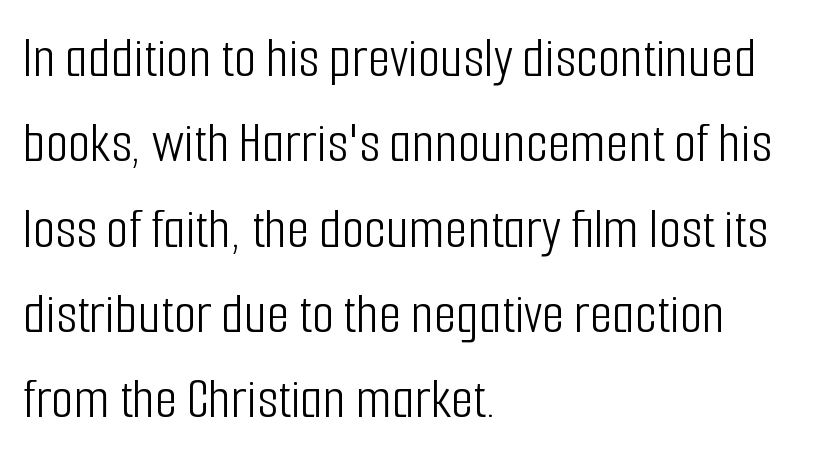
The image shows 58 px light, condensed sans-serif type, upright; set left-aligned, normal line spacing (1.47x), normal letter spacing, not underlined; low stroke contrast and a medium x-height.
